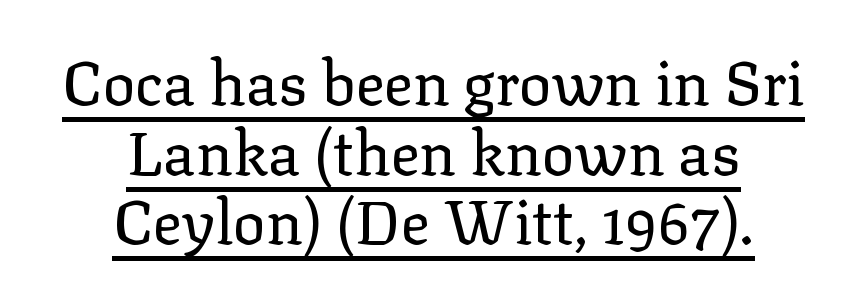
Q: Is the text bold? A: No.
Q: Is the text italic (slanted)? A: No, it is upright.
Q: Is the typeface a serif or a sans-serif typeface? A: Serif.
Q: Is the text underlined? A: Yes.
Q: How is the paragraph aligned? A: Centered.
Q: Is the spacing between letters normal or unusually wide? A: Normal.
Q: Is the spacing between lines tight, normal or loose? A: Tight.
Q: Width (condensed, normal, or wide)? A: Normal.
Q: Stroke contrast? A: Low.
Q: x-height? A: Medium.
Q: Monospaced? A: No.
